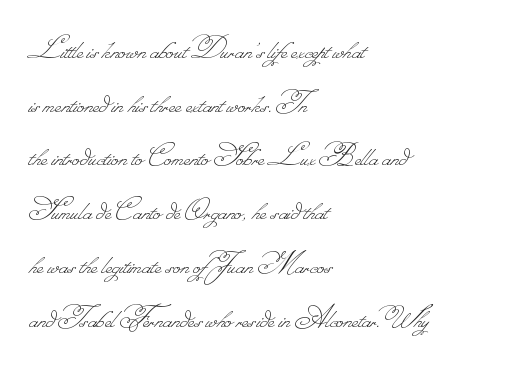
The image shows 34 px thin type; set left-aligned, normal line spacing (1.58x), normal letter spacing, not underlined; low stroke contrast.
